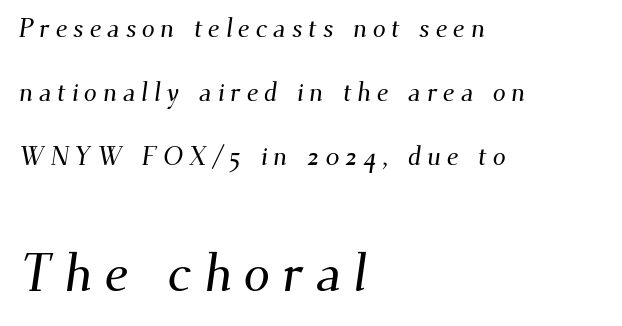
The image shows 53 px serif type; set left-aligned, loose line spacing (2.47x), unusually wide letter spacing (+0.22 em), not underlined; the second (bottom) block is 2.04x larger; medium stroke contrast and a small x-height.
